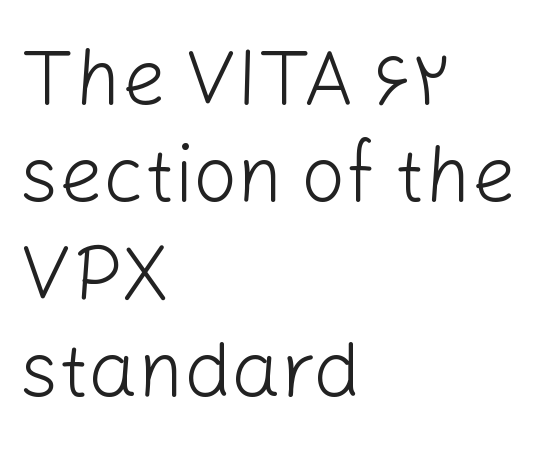
The image shows 78 px light sans-serif type, upright; set left-aligned, normal line spacing (1.25x), normal letter spacing, not underlined; low stroke contrast and a medium x-height.
